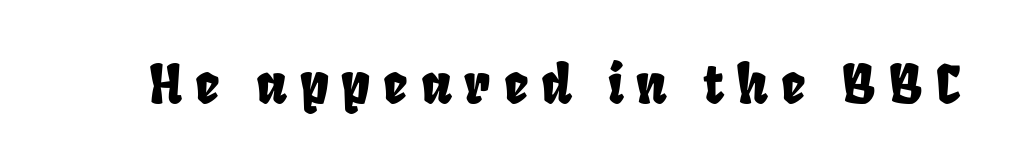
{"serif": "no", "width": "condensed", "stroke_contrast": "low", "x_height": "large", "monospaced": "no", "underline": "no", "letter_spacing": "wide", "letter_spacing_em": 0.24, "glyph_px": 53}
